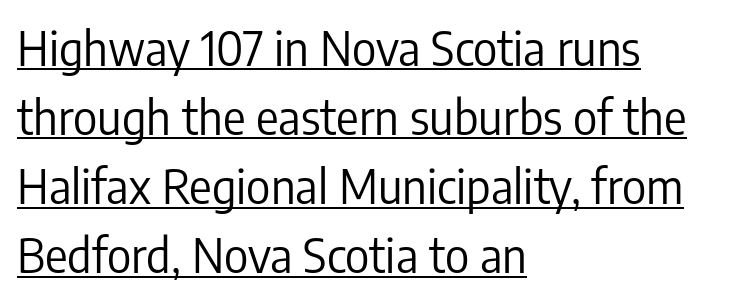
Each new line begins a customary step beneath the previous one. Reading down the block, your eye returns to a fixed left position each line. A roman cut, with each character standing at attention. Underlined type. The characters are drawn with everyday or finer stroke widths.
